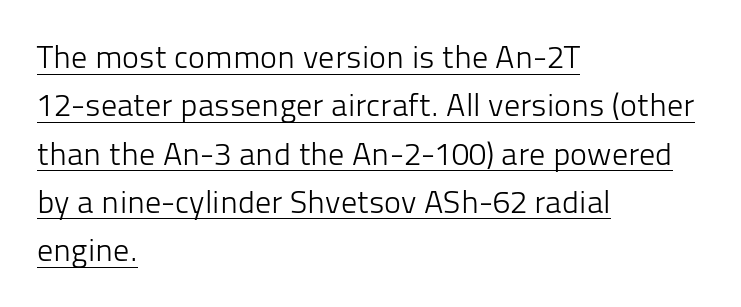
The image shows 32 px light sans-serif type, upright; set left-aligned, normal line spacing (1.51x), normal letter spacing, underlined; low stroke contrast and a medium x-height.
